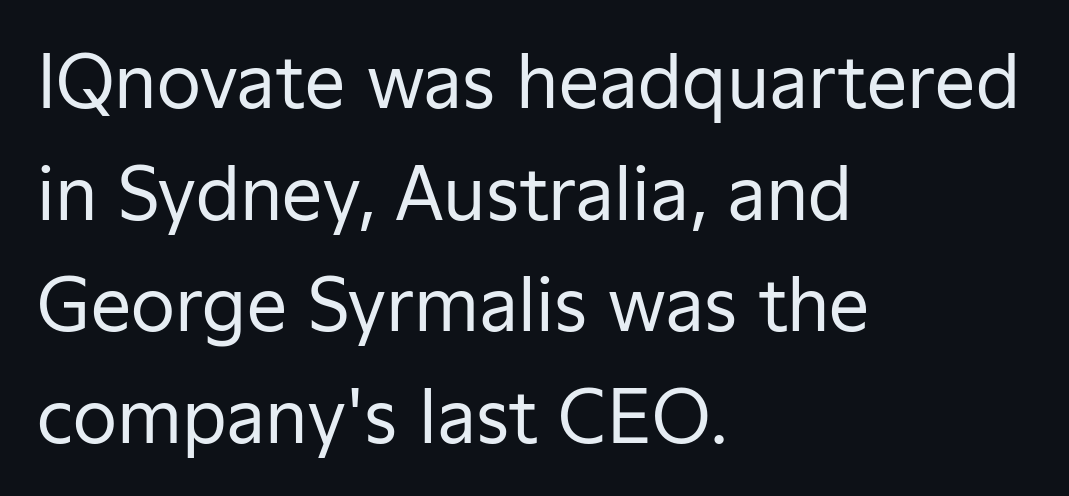
The letters advance in unequal steps, a hallmark of proportional type. A typesetter would mark this as roman, not italic. Whoever set this chose a conventional vertical rhythm. The letterforms sit shoulder to shoulder at normal distance. Check where the strokes stop: nothing finishes them off — pure sans.
